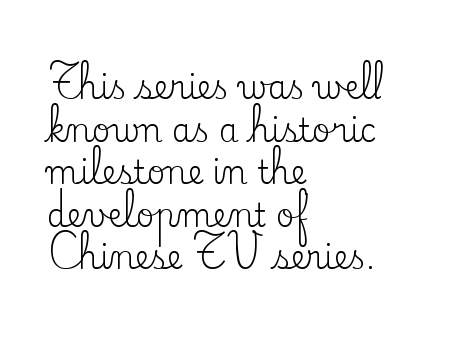
The image shows 32 px regular-weight type, upright; set left-aligned, normal line spacing (1.33x), normal letter spacing, not underlined; low stroke contrast and a small x-height.
